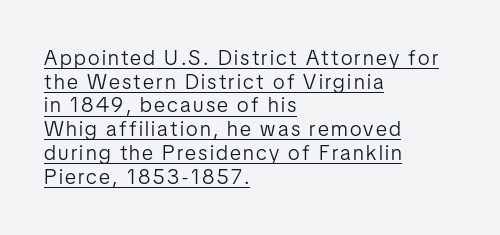
The image shows 21 px text type, upright; set left-aligned, tight line spacing (1.13x), underlined.
